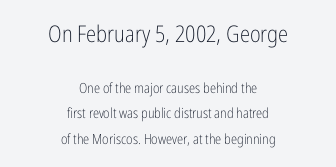
{"italic": "no", "bold": "no", "underline": "no", "align": "center", "line_spacing_ratio": 1.84, "letter_spacing": "normal", "letter_spacing_em": 0.0, "larger_block": "first", "size_ratio": 1.64, "glyph_px": 23}
